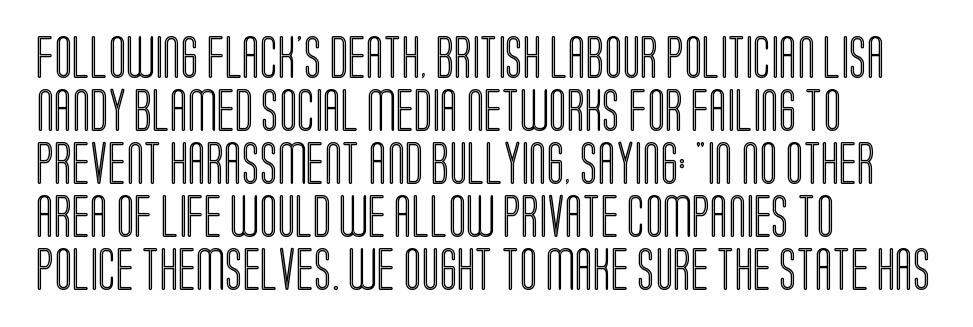
Q: Is the text italic (slanted)? A: No, it is upright.
Q: Is the text underlined? A: No.
Q: How is the paragraph aligned? A: Left-aligned.
Q: Is the spacing between letters normal or unusually wide? A: Normal.
Q: Is the spacing between lines tight, normal or loose? A: Normal.
Q: Width (condensed, normal, or wide)? A: Condensed.
Q: x-height? A: Large.
Q: Monospaced? A: No.
